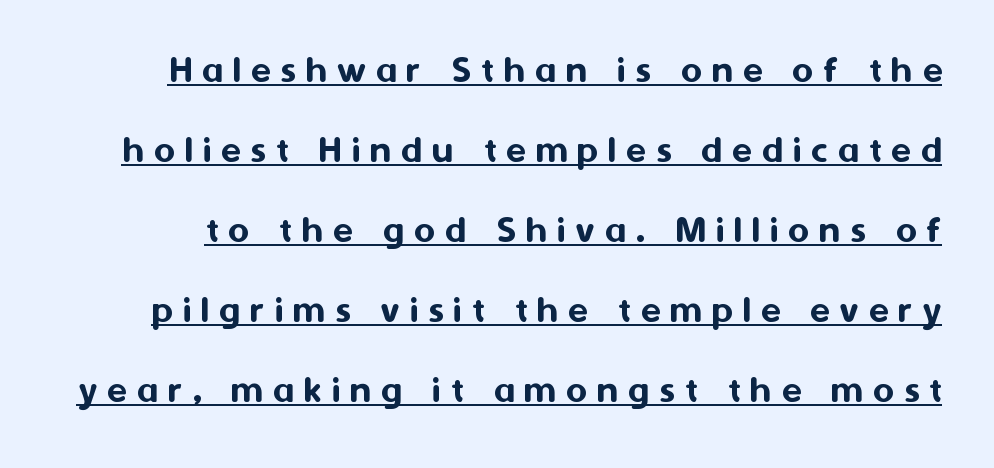
Q: Is the text italic (slanted)? A: No, it is upright.
Q: Is the typeface a serif or a sans-serif typeface? A: Sans-serif.
Q: Is the text underlined? A: Yes.
Q: Is the spacing between letters normal or unusually wide? A: Unusually wide.
Q: Is the spacing between lines tight, normal or loose? A: Loose.
Q: Width (condensed, normal, or wide)? A: Normal.
Q: Stroke contrast? A: Medium.
Q: x-height? A: Medium.
Q: Monospaced? A: No.
